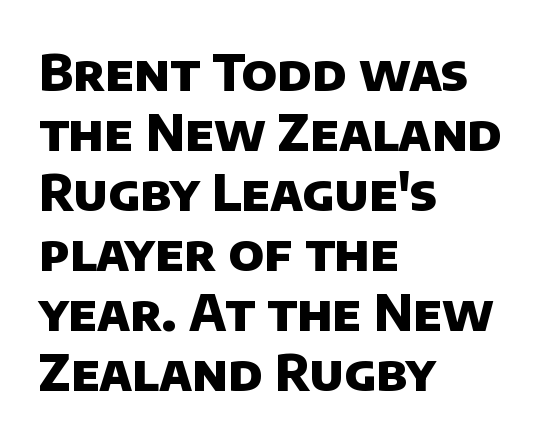
The image shows 50 px heavy sans-serif type; set left-aligned, line spacing 1.2x, normal letter spacing, not underlined; low stroke contrast and a large x-height.
